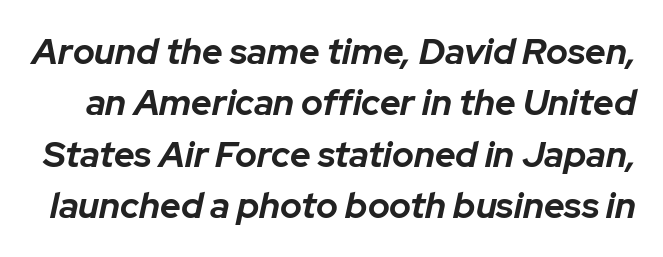
The image shows 36 px bold type, italic (leaning right); set normal line spacing (1.43x), normal letter spacing, not underlined; low stroke contrast and a medium x-height.
